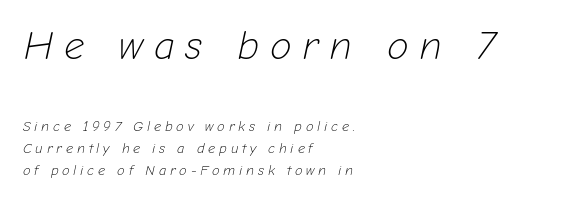
The image shows 40 px light type, italic (leaning right); set left-aligned, normal line spacing (1.57x), unusually wide letter spacing (+0.27 em), not underlined; the first (top) block is 2.86x larger; low stroke contrast and a medium x-height.
